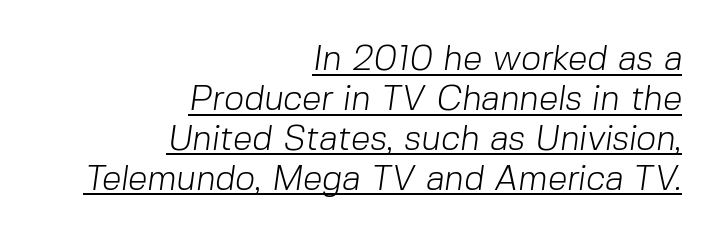
{"serif": "no", "bold": "no", "weight": "light", "width": "normal", "stroke_contrast": "low", "x_height": "medium", "monospaced": "no", "underline": "yes", "align": "right", "line_spacing": "tight", "line_spacing_ratio": 1.14, "letter_spacing": "normal", "letter_spacing_em": 0.0, "glyph_px": 35}
